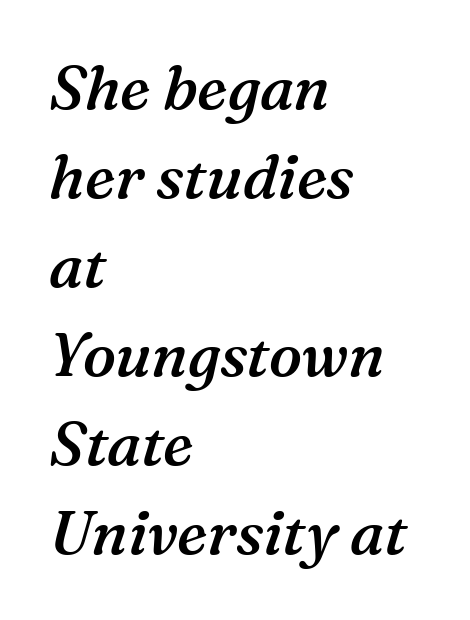
The image shows 61 px semibold serif type, italic (leaning right); set left-aligned, normal line spacing (1.46x), normal letter spacing, not underlined; medium stroke contrast and a medium x-height.
